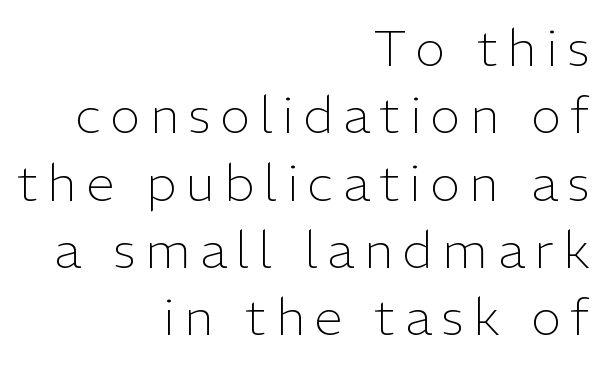
Nothing sits at the stroke ends, so this counts as sans-serif. Leading matches the norm, producing a regular column. Spacing verdict: proportional, widths tailored to each character. Honestly, there is no underline to notice here at all. Horizontal alignment here is rightward, an uncommon choice for prose.
